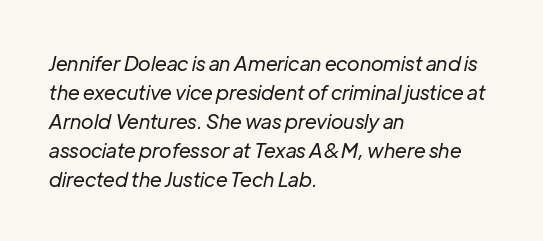
The image shows 20 px text type, italic (leaning right); set left-aligned, normal line spacing (1.45x), normal letter spacing, not underlined.
